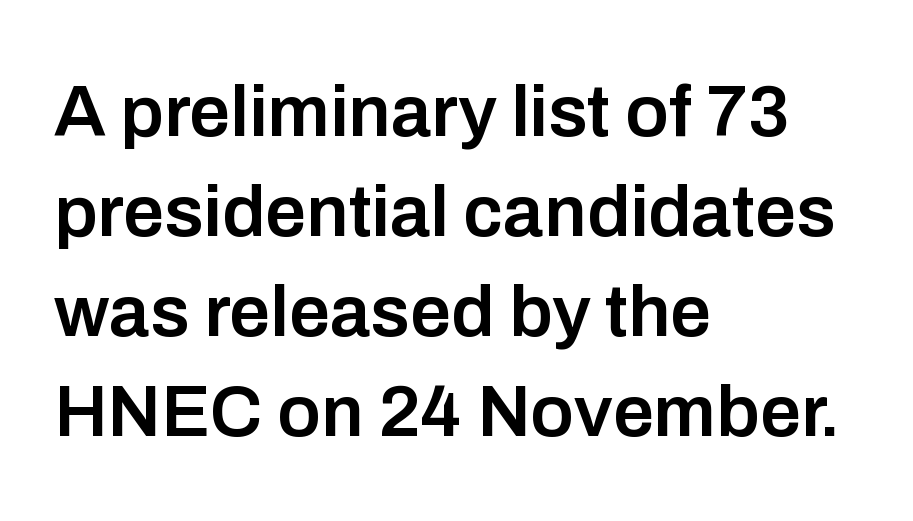
Q: Is the text bold? A: Semi-bold.
Q: Is the text italic (slanted)? A: No, it is upright.
Q: Is the typeface a serif or a sans-serif typeface? A: Sans-serif.
Q: Is the text underlined? A: No.
Q: How is the paragraph aligned? A: Left-aligned.
Q: Is the spacing between letters normal or unusually wide? A: Normal.
Q: Is the spacing between lines tight, normal or loose? A: Normal.
Q: Width (condensed, normal, or wide)? A: Normal.
Q: Stroke contrast? A: Low.
Q: x-height? A: Medium.
Q: Monospaced? A: No.
